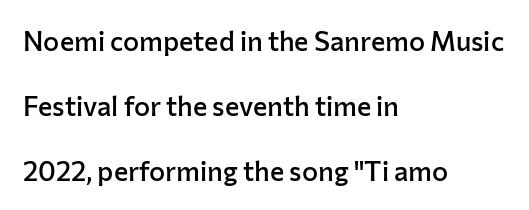
{"italic": "no", "bold": "semi", "underline": "no", "align": "left", "line_spacing": "loose", "line_spacing_ratio": 2.4, "letter_spacing": "normal", "letter_spacing_em": 0.0, "glyph_px": 27}
